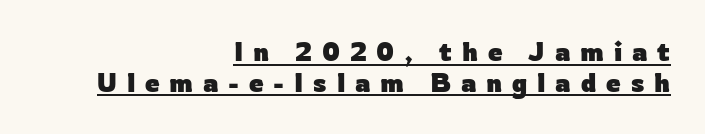
A typesetter would call this heavily tracked-out type. Horizontal alignment here is rightward, an uncommon choice for prose. A typesetter would mark this as roman, not italic. The passage shown is underscored from start to finish. The glyphs have the mass of a bold cut.
